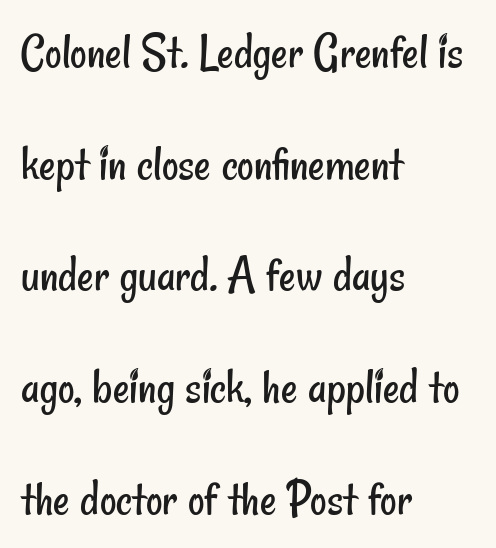
The image shows 51 px regular-weight, condensed sans-serif type; set left-aligned, loose line spacing (2.19x), normal letter spacing, not underlined; low stroke contrast and a small x-height.
